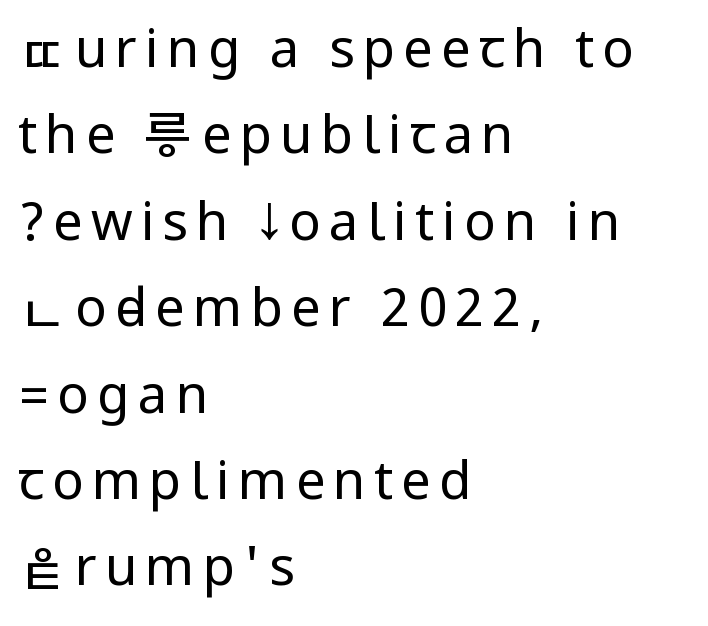
The image shows 53 px regular-weight, condensed sans-serif type, upright; set left-aligned, normal line spacing (1.63x), not underlined; low stroke contrast.
